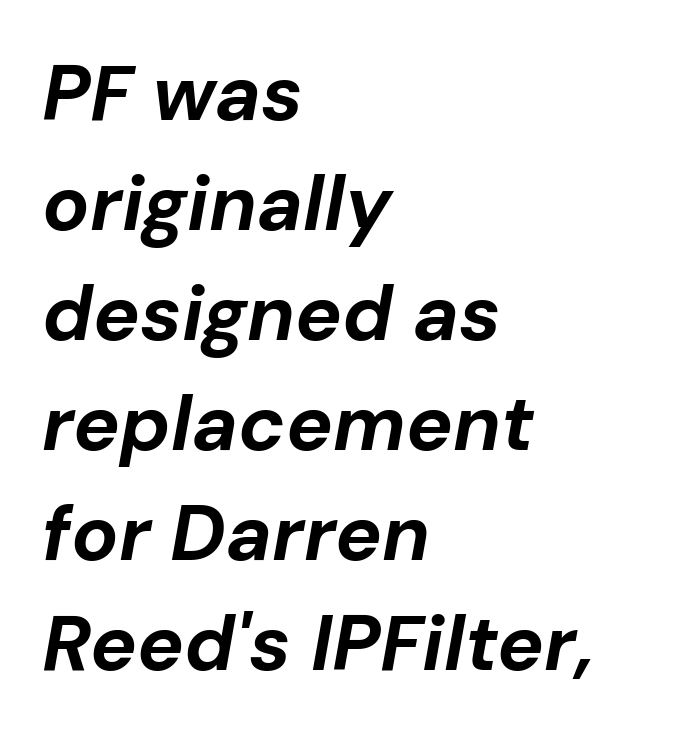
{"italic": "yes", "lean": "right", "slant_degrees": 10, "bold": "yes", "weight": "bold", "width": "normal", "stroke_contrast": "low", "x_height": "medium", "monospaced": "no", "underline": "no", "align": "left", "line_spacing": "normal", "line_spacing_ratio": 1.41, "letter_spacing": "normal", "letter_spacing_em": 0.0, "glyph_px": 78}
